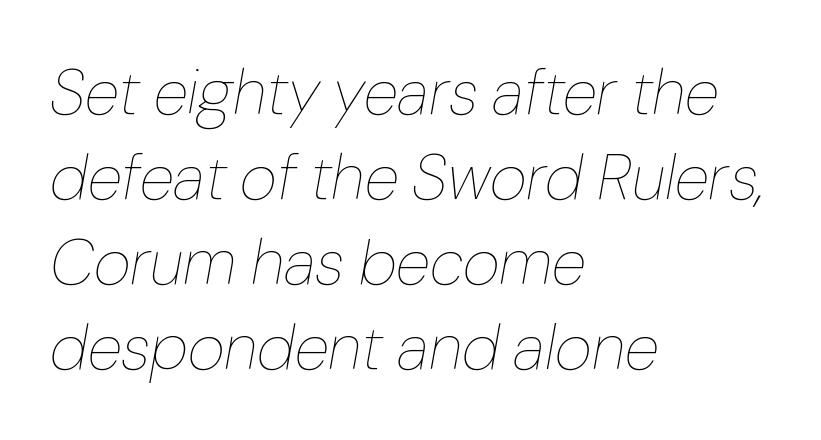
Emphasis-style slanted type is in use. Successive baselines arrive at the customary interval. In CSS terms this would be text-align: left. Each letter keeps its own natural width here, so spacing adapts to shape. Weight: in the light-to-regular range.
